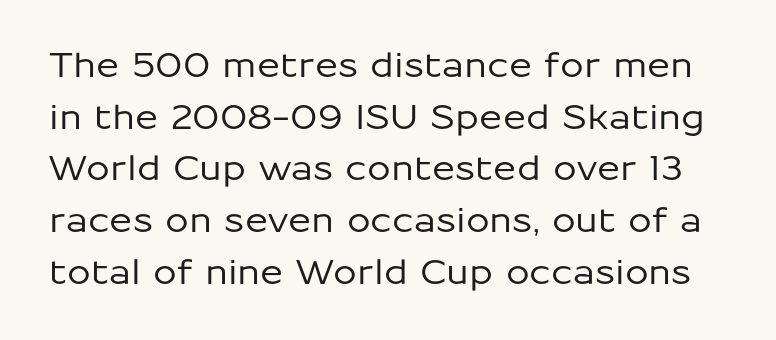
Letters rest on an invisible, unmarked baseline. The axis of the letterforms is exactly vertical. The line texture is even and compact thanks to regular tracking. This sample has the flowing, uneven cadence of proportional lettering.
